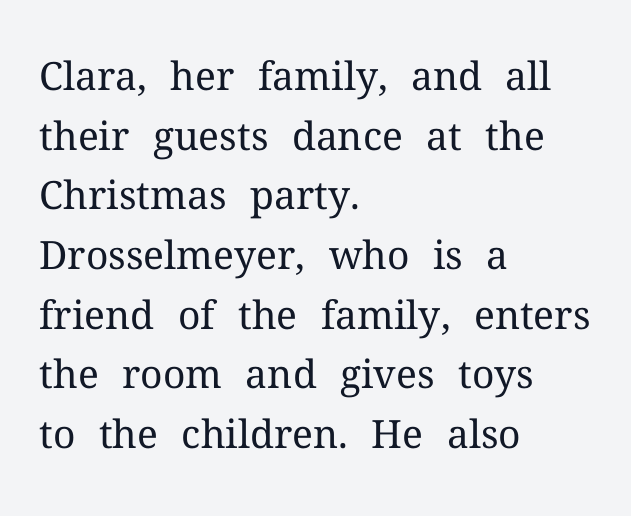
Q: Is the text bold? A: No.
Q: Is the text italic (slanted)? A: No, it is upright.
Q: Is the typeface a serif or a sans-serif typeface? A: Serif.
Q: Is the text underlined? A: No.
Q: How is the paragraph aligned? A: Left-aligned.
Q: Is the spacing between letters normal or unusually wide? A: Normal.
Q: Is the spacing between lines tight, normal or loose? A: Normal.
Q: Width (condensed, normal, or wide)? A: Normal.
Q: Stroke contrast? A: Medium.
Q: x-height? A: Medium.
Q: Monospaced? A: No.
